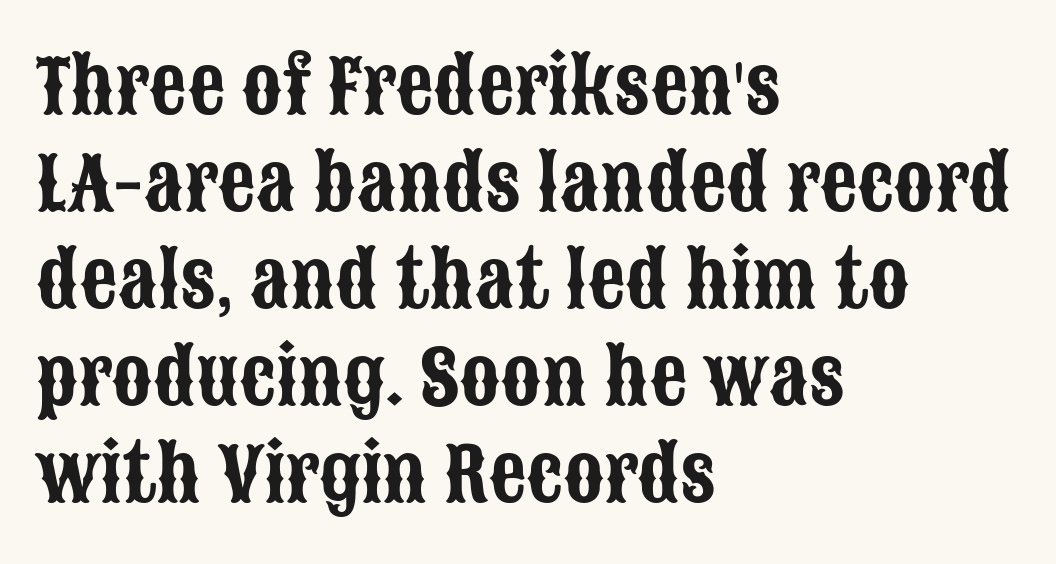
The image shows 74 px condensed sans-serif type, upright; set left-aligned, normal line spacing (1.31x), normal letter spacing, not underlined; low stroke contrast and a large x-height.
